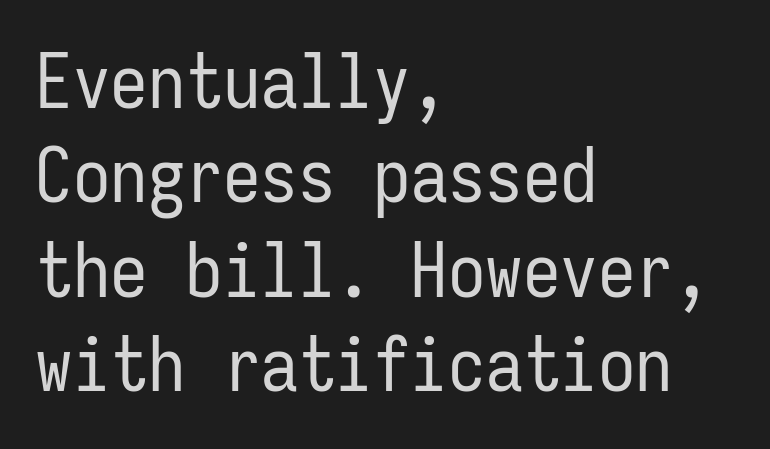
Check where the strokes stop: nothing finishes them off — pure sans. The lettering stays uniformly vertical, giving the passage a roman look. A classic flush-left, rag-right setting is used for this passage. The passage shown is not underscored anywhere.
